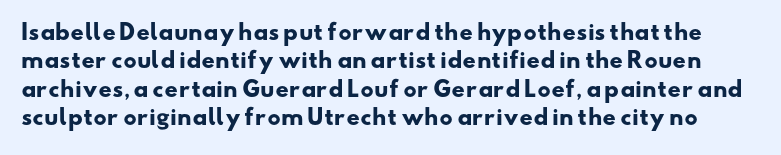
Q: Is the text bold? A: Yes.
Q: Is the text underlined? A: No.
Q: Is the spacing between letters normal or unusually wide? A: Normal.
Q: Is the spacing between lines tight, normal or loose? A: Normal.
